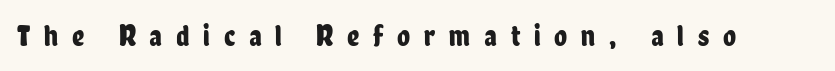
Rendered with straight, roman letterforms. Tracking here is generous; glyphs stand well apart from one another. A typesetter would label this face a sans. Character widths vary here, with narrow letters taking less room than wide ones. Just letters on the line, the space beneath them empty.
